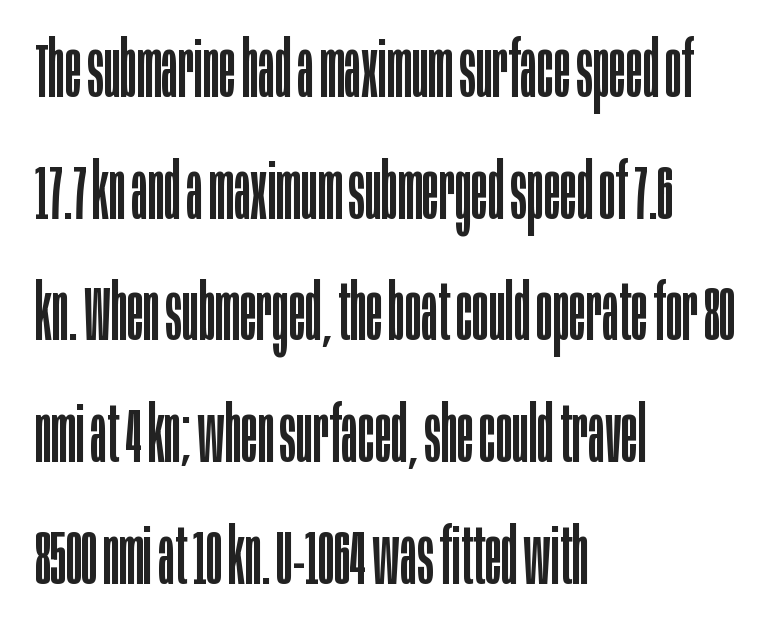
The image shows 77 px regular-weight, condensed sans-serif type, upright; set left-aligned, normal line spacing (1.58x), normal letter spacing, not underlined; low stroke contrast and a large x-height.
